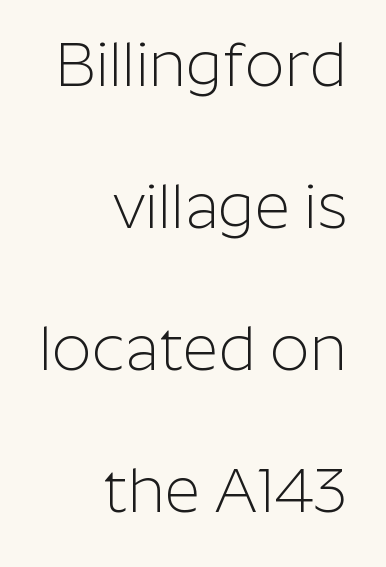
{"serif": "no", "italic": "no", "bold": "no", "weight": "light", "width": "normal", "stroke_contrast": "low", "x_height": "medium", "monospaced": "no", "underline": "no", "align": "right", "line_spacing": "loose", "line_spacing_ratio": 2.29, "letter_spacing": "normal", "letter_spacing_em": 0.0, "glyph_px": 62}
